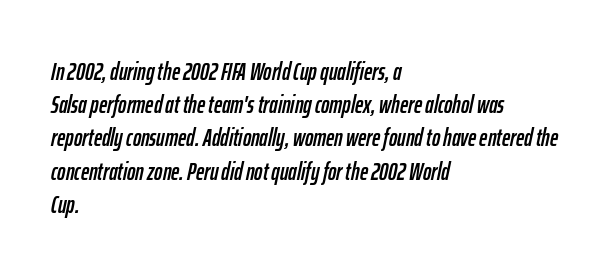
The image shows 25 px text type, italic (leaning right); set left-aligned, normal line spacing (1.33x), normal letter spacing, not underlined.
